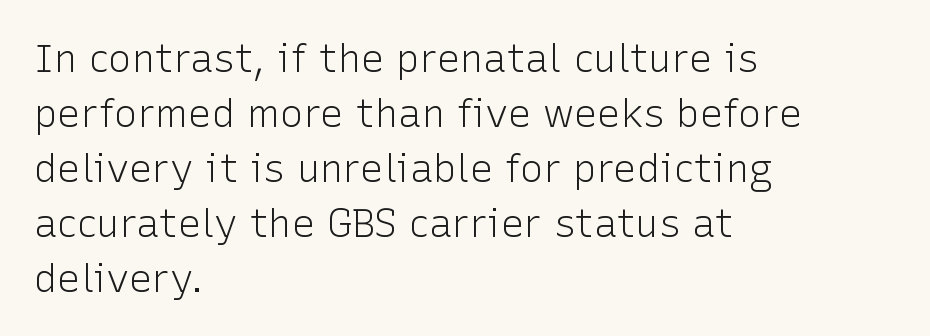
No extra ink here — the face is not bold. Visually the block forms a straight wall on the left and a jagged coastline on the right. The block of text has a typical density, with ordinary space between rows. The face used here is proportionally spaced, like ordinary book or web type.
